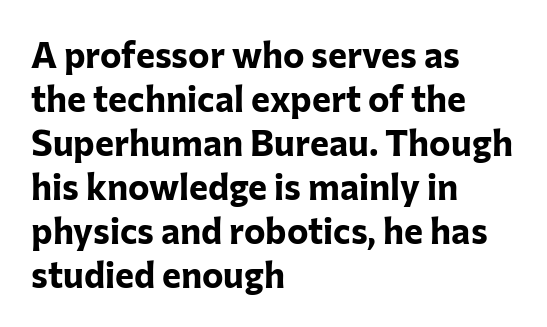
The image shows 36 px bold sans-serif type, upright; set left-aligned, line spacing 1.22x, normal letter spacing, not underlined; low stroke contrast and a medium x-height.
